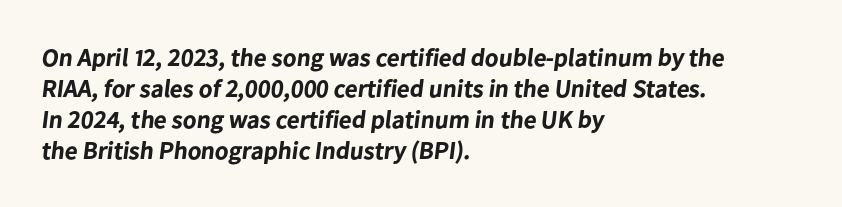
Q: Is the text bold? A: Yes.
Q: Is the text underlined? A: No.
Q: How is the paragraph aligned? A: Left-aligned.
Q: Is the spacing between letters normal or unusually wide? A: Normal.
